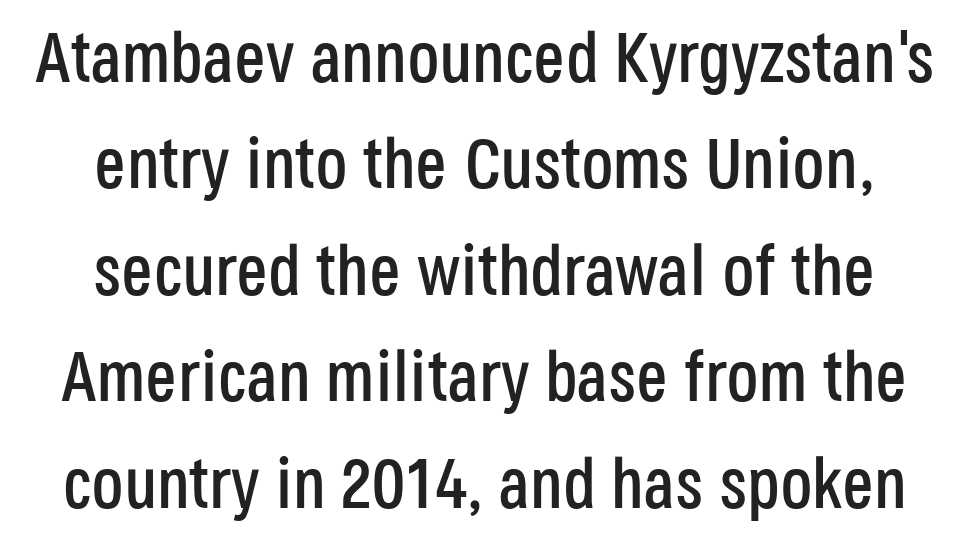
Q: Is the text italic (slanted)? A: No, it is upright.
Q: Is the typeface a serif or a sans-serif typeface? A: Sans-serif.
Q: Is the text underlined? A: No.
Q: Is the spacing between letters normal or unusually wide? A: Normal.
Q: Is the spacing between lines tight, normal or loose? A: Normal.
Q: Width (condensed, normal, or wide)? A: Condensed.
Q: Stroke contrast? A: Low.
Q: x-height? A: Large.
Q: Monospaced? A: No.
